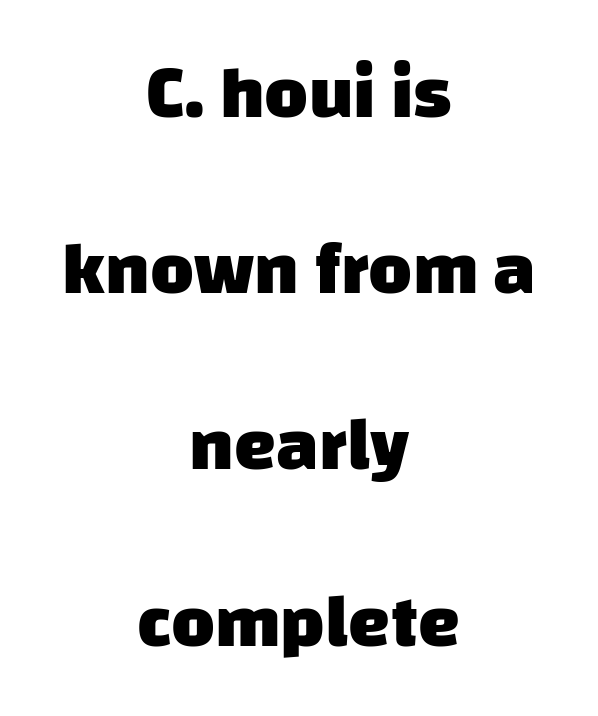
{"serif": "no", "bold": "yes", "weight": "heavy", "width": "normal", "stroke_contrast": "low", "x_height": "large", "monospaced": "no", "underline": "no", "align": "center", "line_spacing": "loose", "line_spacing_ratio": 2.35, "letter_spacing": "normal", "letter_spacing_em": 0.0, "glyph_px": 75}
